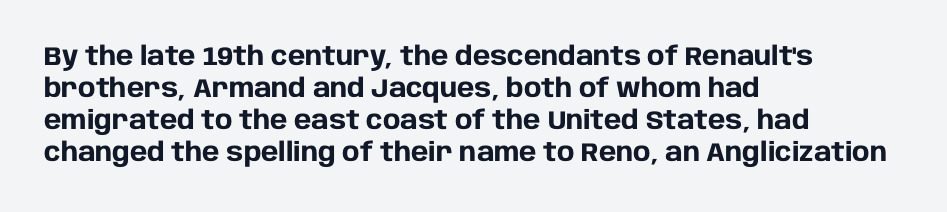
Q: Is the text bold? A: Yes.
Q: Is the text italic (slanted)? A: No, it is upright.
Q: Is the text underlined? A: No.
Q: How is the paragraph aligned? A: Left-aligned.
Q: Is the spacing between letters normal or unusually wide? A: Normal.
